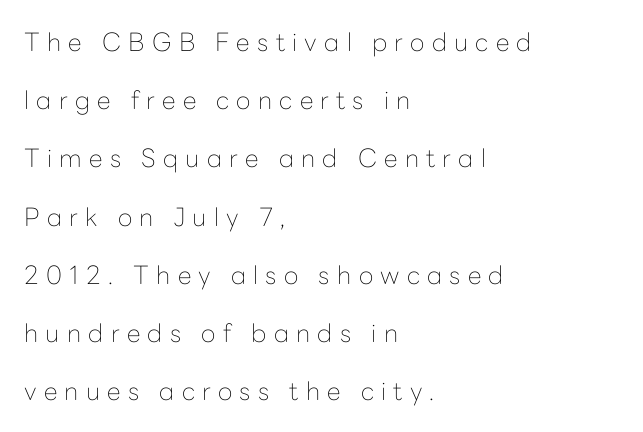
Q: Is the text bold? A: No.
Q: Is the text italic (slanted)? A: No, it is upright.
Q: Is the text underlined? A: No.
Q: How is the paragraph aligned? A: Left-aligned.
Q: Is the spacing between letters normal or unusually wide? A: Unusually wide.
Q: Is the spacing between lines tight, normal or loose? A: Loose.
